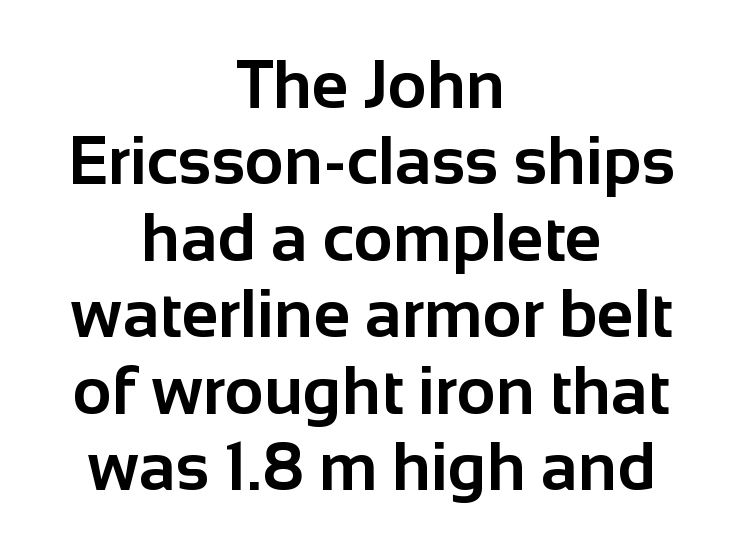
{"serif": "no", "italic": "no", "bold": "yes", "weight": "bold", "width": "normal", "stroke_contrast": "low", "x_height": "medium", "monospaced": "no", "underline": "no", "align": "center", "line_spacing": "tight", "line_spacing_ratio": 1.14, "letter_spacing": "normal", "letter_spacing_em": 0.0, "glyph_px": 67}
